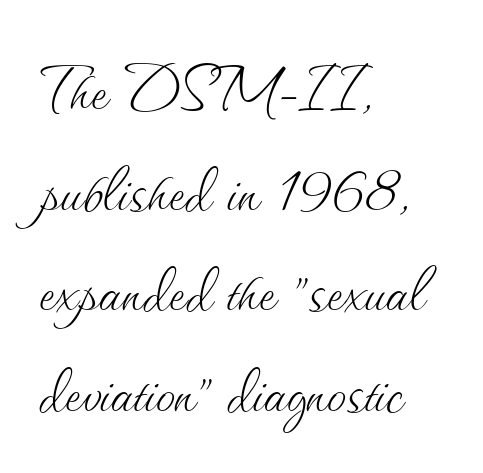
{"bold": "no", "weight": "thin", "width": "normal", "stroke_contrast": "medium", "x_height": "small", "monospaced": "no", "underline": "no", "align": "left", "line_spacing": "normal", "line_spacing_ratio": 1.29, "letter_spacing": "normal", "letter_spacing_em": 0.0, "glyph_px": 78}
